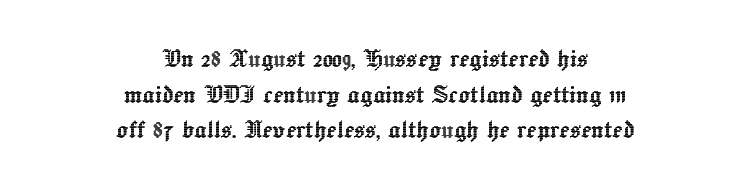
Q: Is the text italic (slanted)? A: No, it is upright.
Q: Is the text underlined? A: No.
Q: How is the paragraph aligned? A: Centered.
Q: Is the spacing between letters normal or unusually wide? A: Normal.
Q: Width (condensed, normal, or wide)? A: Normal.
Q: x-height? A: Medium.
Q: Monospaced? A: No.
